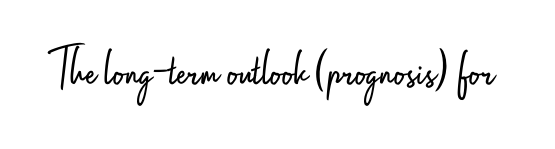
Examine the stroke ends and you'll find no serifs. Nobody drew a line under any word here. The passage shown is not bold in any degree. Each letter keeps its own natural width here, so spacing adapts to shape. Tracking value appears to be zero — textbook default spacing.
